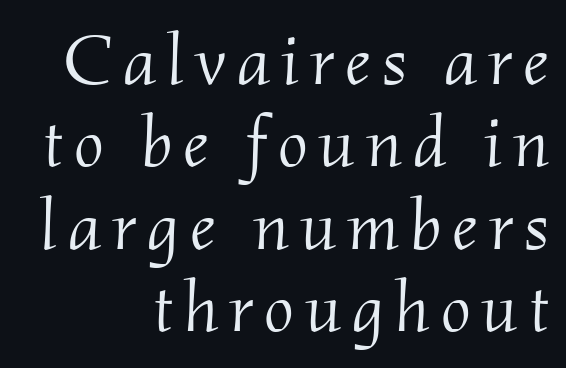
Which margin do the lines hug? The right one — the left edge is uneven. Underlining? Definitely not there. The letters advance in unequal steps, a hallmark of proportional type. The weight would be labelled regular, book, light, or lighter still. I'd call this a serif setting — the letters wear small feet.
